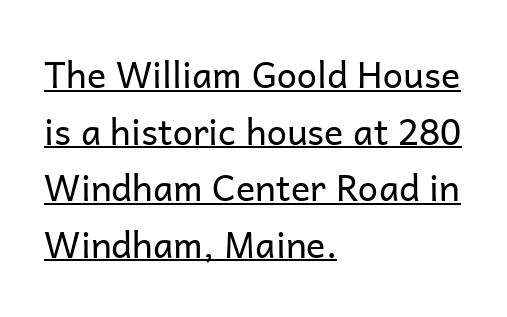
The image shows 36 px regular-weight sans-serif type, upright; set left-aligned, normal line spacing (1.57x), normal letter spacing, underlined; low stroke contrast and a medium x-height.
